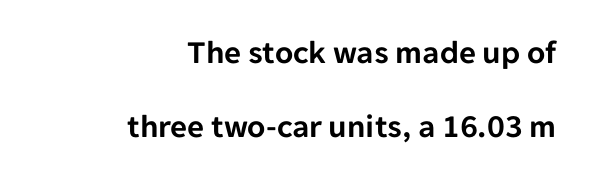
{"serif": "no", "italic": "no", "width": "normal", "stroke_contrast": "low", "x_height": "medium", "monospaced": "no", "underline": "no", "align": "right", "line_spacing": "loose", "line_spacing_ratio": 2.25, "letter_spacing": "normal", "letter_spacing_em": 0.0, "glyph_px": 33}
